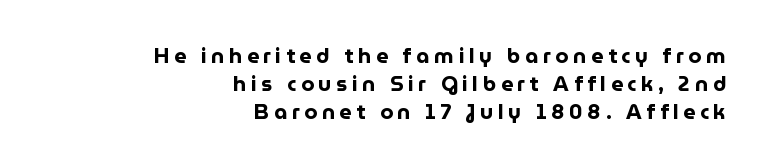
Does the weight exceed regular? Yes, all the way to bold. Does the copy run flush right? Yes — the right margin is perfectly even. Notice how the stems are strictly vertical — no italics here. Unmarked baselines from the first word to the last. Words appear elongated and porous because spacing is wide. This block has exactly the height ordinary leading produces.
